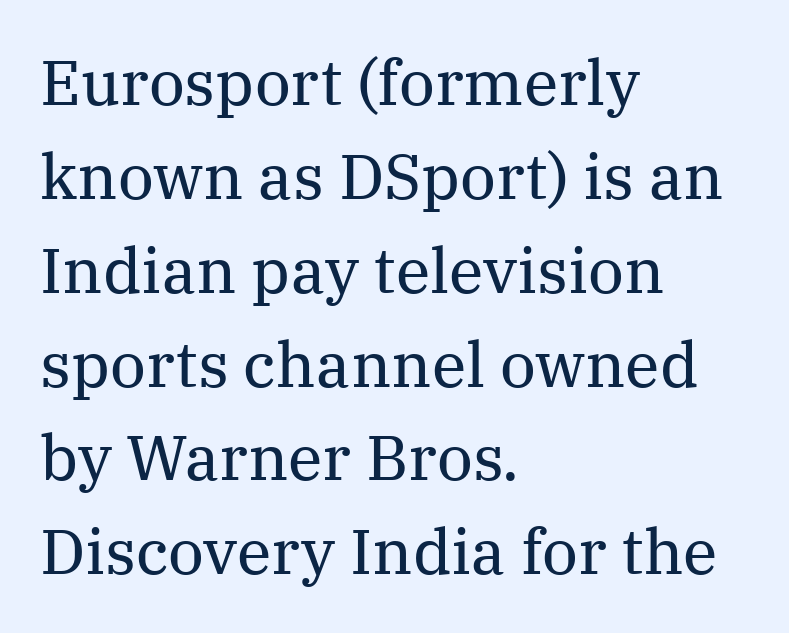
Each letter keeps its own natural width here, so spacing adapts to shape. Words appear dense and cohesive because spacing is normal. These glyphs show unthickened strokes, regular width or finer. A roman cut, with each character standing at attention. Look at the bottom of the vertical strokes: they flare into serifs here.
